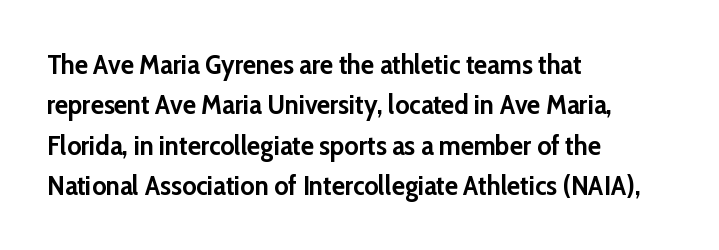
Q: Is the text bold? A: Yes.
Q: Is the text italic (slanted)? A: No, it is upright.
Q: Is the text underlined? A: No.
Q: How is the paragraph aligned? A: Left-aligned.
Q: Is the spacing between letters normal or unusually wide? A: Normal.
Q: Is the spacing between lines tight, normal or loose? A: Normal.
